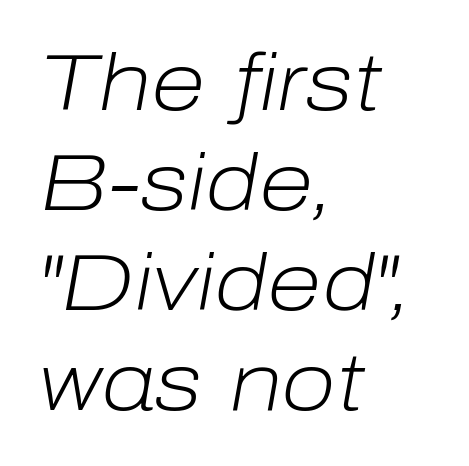
Q: Is the text bold? A: No.
Q: Is the text italic (slanted)? A: Yes, it leans right by about 10 degrees.
Q: Is the text underlined? A: No.
Q: How is the paragraph aligned? A: Left-aligned.
Q: Is the spacing between letters normal or unusually wide? A: Normal.
Q: Is the spacing between lines tight, normal or loose? A: Normal.
Q: Width (condensed, normal, or wide)? A: Normal.
Q: Stroke contrast? A: Low.
Q: x-height? A: Medium.
Q: Monospaced? A: No.
